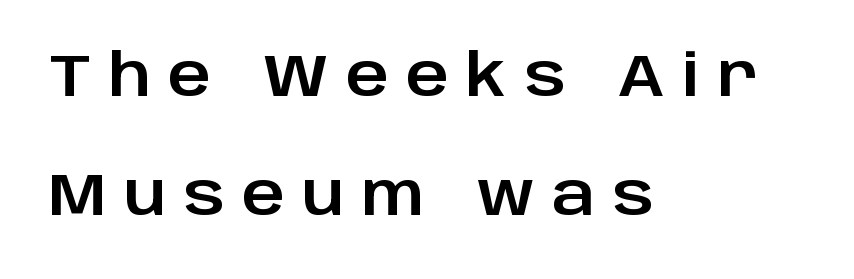
You could fit nearly another row in the gap between these rows. Style check: upright. Note: no serifs on the glyphs. There is plenty of visible air inserted between adjacent glyphs. Check the space under the baseline: it is left empty.
